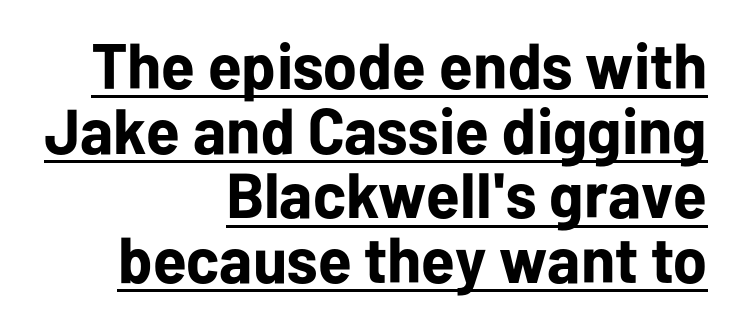
{"serif": "no", "italic": "no", "bold": "yes", "weight": "bold", "width": "normal", "stroke_contrast": "low", "x_height": "medium", "monospaced": "no", "underline": "yes", "align": "right", "line_spacing": "tight", "line_spacing_ratio": 1.01, "letter_spacing": "normal", "letter_spacing_em": 0.0, "glyph_px": 64}
